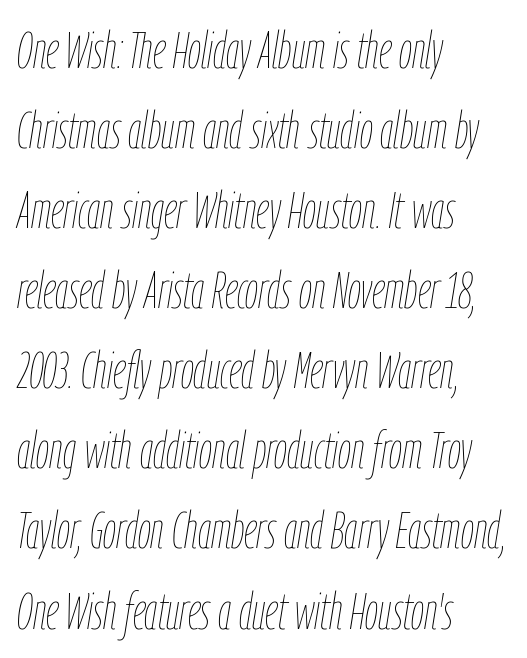
The image shows 52 px thin, condensed type, italic (leaning right); set left-aligned, normal line spacing (1.54x), normal letter spacing, not underlined; low stroke contrast and a medium x-height.
